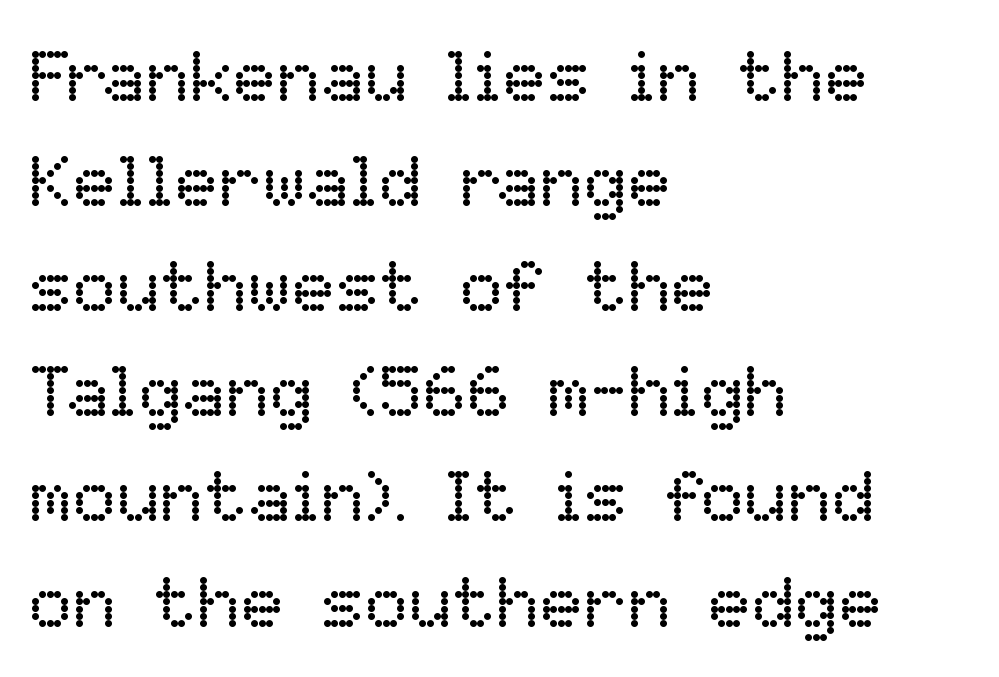
Q: Is the text bold? A: No.
Q: Is the text italic (slanted)? A: No, it is upright.
Q: Is the text underlined? A: No.
Q: How is the paragraph aligned? A: Left-aligned.
Q: Is the spacing between letters normal or unusually wide? A: Normal.
Q: Is the spacing between lines tight, normal or loose? A: Normal.
Q: Width (condensed, normal, or wide)? A: Normal.
Q: Stroke contrast? A: Low.
Q: x-height? A: Medium.
Q: Monospaced? A: No.
